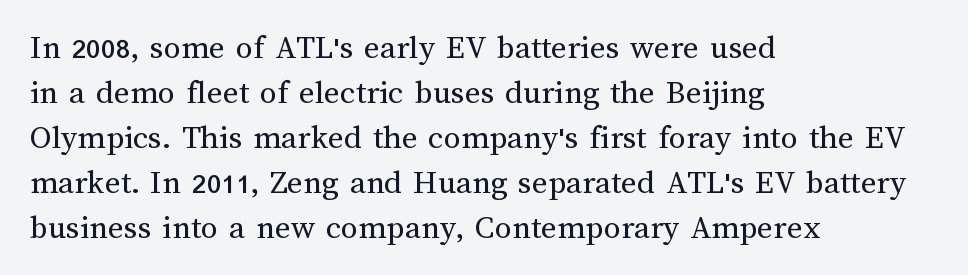
The image shows 34 px regular-weight type, upright; set left-aligned, normal line spacing (1.32x), normal letter spacing, not underlined; medium stroke contrast and a medium x-height.
